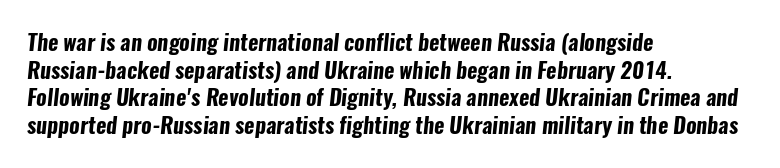
{"bold": "yes", "underline": "no", "align": "left", "line_spacing": "normal", "line_spacing_ratio": 1.26, "letter_spacing": "normal", "letter_spacing_em": 0.0, "glyph_px": 22}
